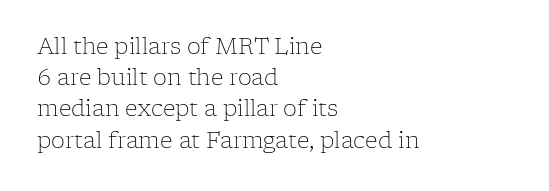
{"italic": "no", "bold": "no", "underline": "no", "align": "left", "line_spacing": "normal", "line_spacing_ratio": 1.42, "letter_spacing": "normal", "letter_spacing_em": 0.0, "glyph_px": 22}
